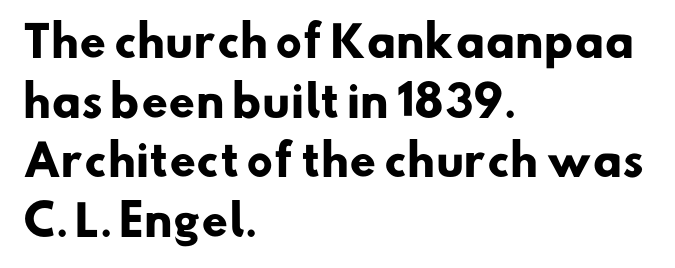
{"serif": "no", "bold": "yes", "weight": "heavy", "width": "normal", "stroke_contrast": "low", "x_height": "small", "monospaced": "no", "underline": "no", "align": "left", "line_spacing": "normal", "line_spacing_ratio": 1.42, "letter_spacing": "normal", "letter_spacing_em": 0.0, "glyph_px": 42}
